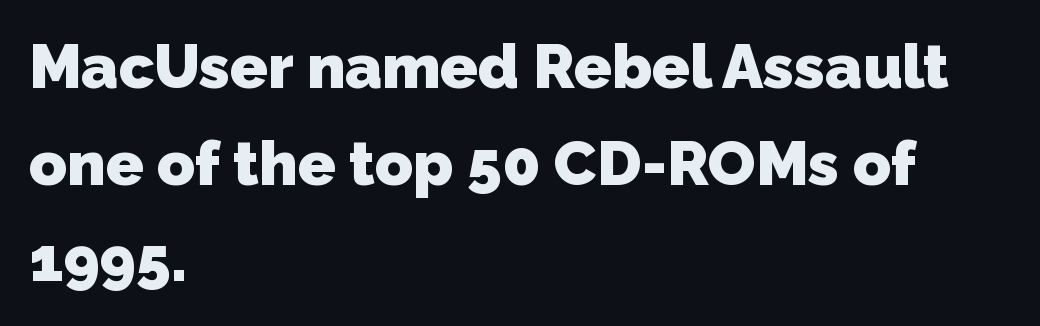
Set as a true bold cut, around the 700 mark. The type is set solid horizontally, with unmodified tracking. No word sits above an underline. Note the varied advance widths — an 'i' is clearly narrower than an 'm'. Rows of type keep a routine distance in the vertical direction.
